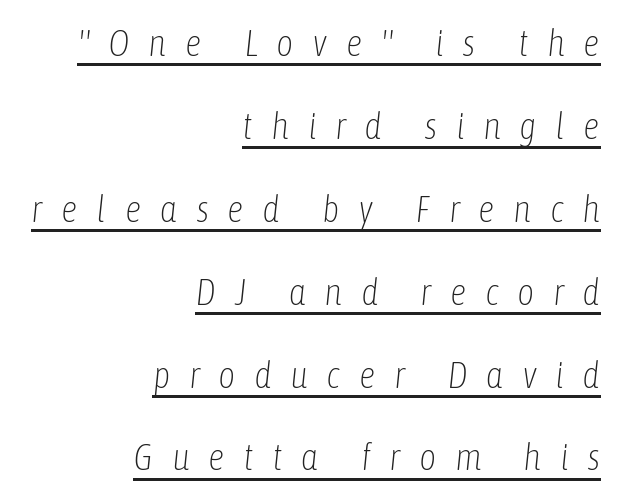
Q: Is the text bold? A: No.
Q: Is the text italic (slanted)? A: Yes, it leans right by about 6 degrees.
Q: Is the text underlined? A: Yes.
Q: How is the paragraph aligned? A: Right-aligned.
Q: Is the spacing between letters normal or unusually wide? A: Unusually wide.
Q: Is the spacing between lines tight, normal or loose? A: Loose.
Q: Width (condensed, normal, or wide)? A: Condensed.
Q: Stroke contrast? A: Low.
Q: x-height? A: Medium.
Q: Monospaced? A: No.
